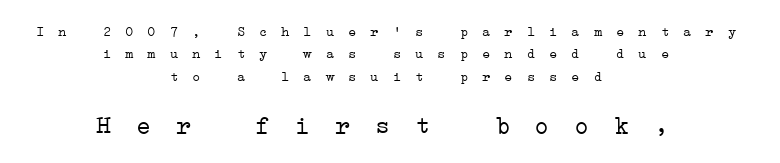
The image shows 25 px text type; set centered, normal line spacing (1.6x), unusually wide letter spacing (+0.39 em), not underlined; the second (bottom) block is 1.79x larger.
